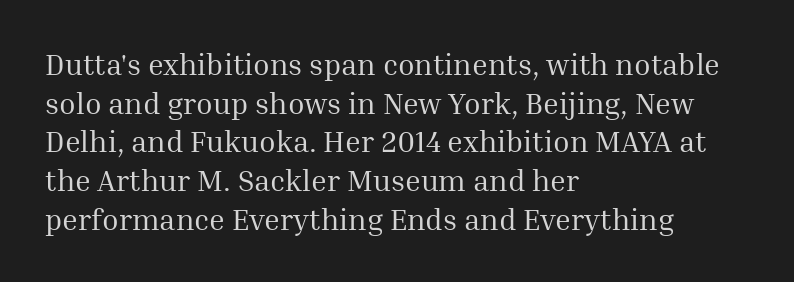
Q: Is the text bold? A: No.
Q: Is the text italic (slanted)? A: No, it is upright.
Q: Is the typeface a serif or a sans-serif typeface? A: Serif.
Q: Is the text underlined? A: No.
Q: How is the paragraph aligned? A: Left-aligned.
Q: Is the spacing between letters normal or unusually wide? A: Normal.
Q: Is the spacing between lines tight, normal or loose? A: Normal.
Q: Width (condensed, normal, or wide)? A: Normal.
Q: Stroke contrast? A: Medium.
Q: x-height? A: Medium.
Q: Monospaced? A: No.
